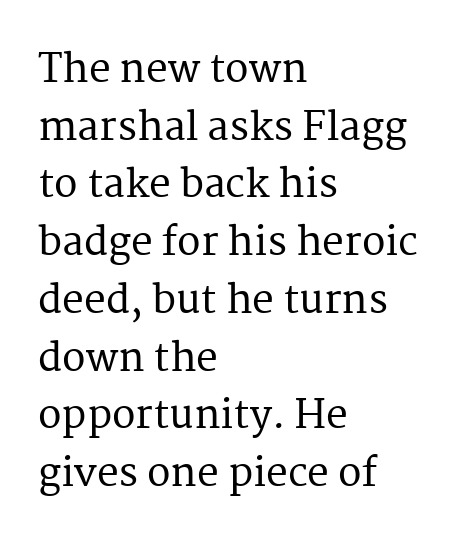
Q: Is the text italic (slanted)? A: No, it is upright.
Q: Is the typeface a serif or a sans-serif typeface? A: Serif.
Q: Is the text underlined? A: No.
Q: How is the paragraph aligned? A: Left-aligned.
Q: Is the spacing between letters normal or unusually wide? A: Normal.
Q: Is the spacing between lines tight, normal or loose? A: Normal.
Q: Width (condensed, normal, or wide)? A: Normal.
Q: Stroke contrast? A: Medium.
Q: x-height? A: Medium.
Q: Monospaced? A: No.
